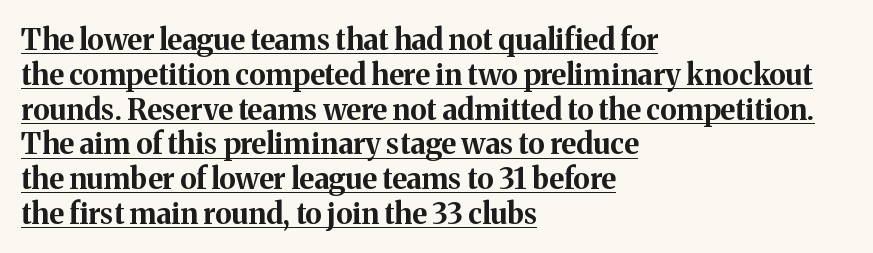
{"serif": "yes", "italic": "no", "bold": "yes", "weight": "bold", "width": "normal", "stroke_contrast": "medium", "x_height": "medium", "monospaced": "no", "underline": "yes", "align": "left", "line_spacing_ratio": 1.2, "letter_spacing": "normal", "letter_spacing_em": 0.0, "glyph_px": 29}
